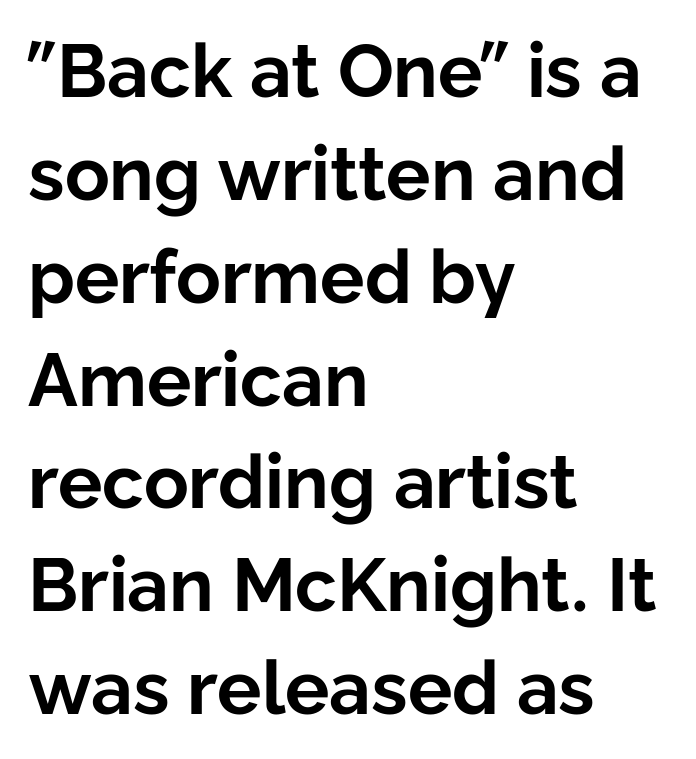
Q: Is the text bold? A: Yes.
Q: Is the text italic (slanted)? A: No, it is upright.
Q: Is the typeface a serif or a sans-serif typeface? A: Sans-serif.
Q: Is the text underlined? A: No.
Q: How is the paragraph aligned? A: Left-aligned.
Q: Is the spacing between letters normal or unusually wide? A: Normal.
Q: Is the spacing between lines tight, normal or loose? A: Normal.
Q: Width (condensed, normal, or wide)? A: Normal.
Q: Stroke contrast? A: Low.
Q: x-height? A: Medium.
Q: Monospaced? A: No.
